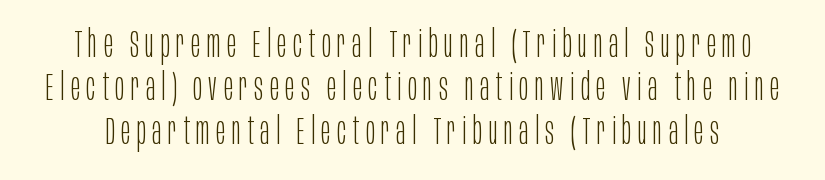
Q: Is the text bold? A: No.
Q: Is the text italic (slanted)? A: No, it is upright.
Q: Is the typeface a serif or a sans-serif typeface? A: Sans-serif.
Q: Is the text underlined? A: No.
Q: Is the spacing between lines tight, normal or loose? A: Tight.
Q: Width (condensed, normal, or wide)? A: Condensed.
Q: Stroke contrast? A: Low.
Q: x-height? A: Large.
Q: Monospaced? A: No.
